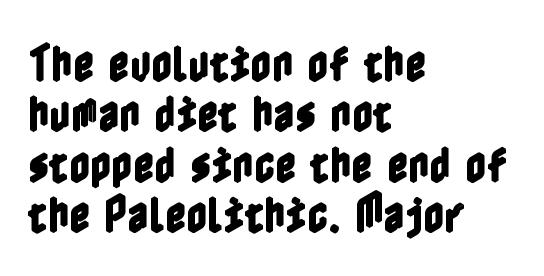
The image shows 41 px condensed type, upright; set left-aligned, line spacing 1.23x, normal letter spacing, not underlined; a medium x-height.
